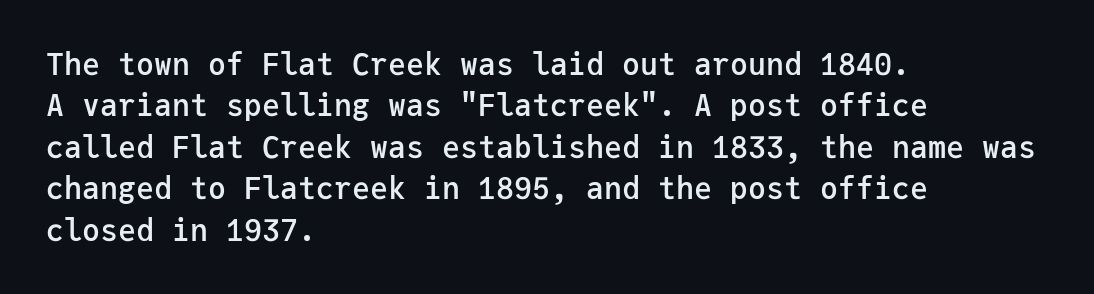
Q: Is the text bold? A: Semi-bold.
Q: Is the text italic (slanted)? A: No, it is upright.
Q: Is the typeface a serif or a sans-serif typeface? A: Sans-serif.
Q: Is the text underlined? A: No.
Q: How is the paragraph aligned? A: Left-aligned.
Q: Is the spacing between letters normal or unusually wide? A: Normal.
Q: Is the spacing between lines tight, normal or loose? A: Normal.
Q: Width (condensed, normal, or wide)? A: Normal.
Q: Stroke contrast? A: Low.
Q: x-height? A: Medium.
Q: Monospaced? A: Yes.
